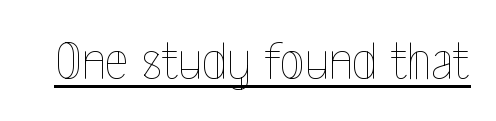
The image shows 56 px thin, condensed type, upright; set normal letter spacing, underlined; a medium x-height.
